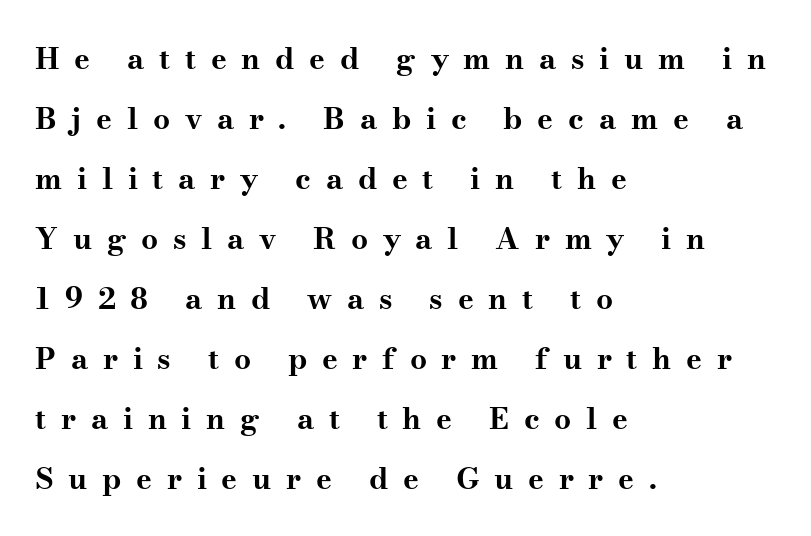
The image shows 30 px bold, wide serif type, upright; set left-aligned, loose line spacing (2.0x), unusually wide letter spacing (+0.49 em), not underlined; medium stroke contrast and a small x-height.
